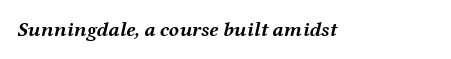
Q: Is the text bold? A: Yes.
Q: Is the text italic (slanted)? A: Yes, it leans right by about 12 degrees.
Q: Is the text underlined? A: No.
Q: Is the spacing between letters normal or unusually wide? A: Normal.
